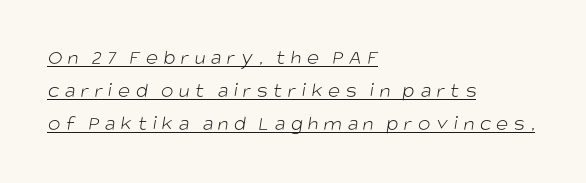
{"bold": "no", "underline": "yes", "align": "left", "line_spacing": "normal", "line_spacing_ratio": 1.58, "letter_spacing": "wide", "letter_spacing_em": 0.26, "glyph_px": 21}
